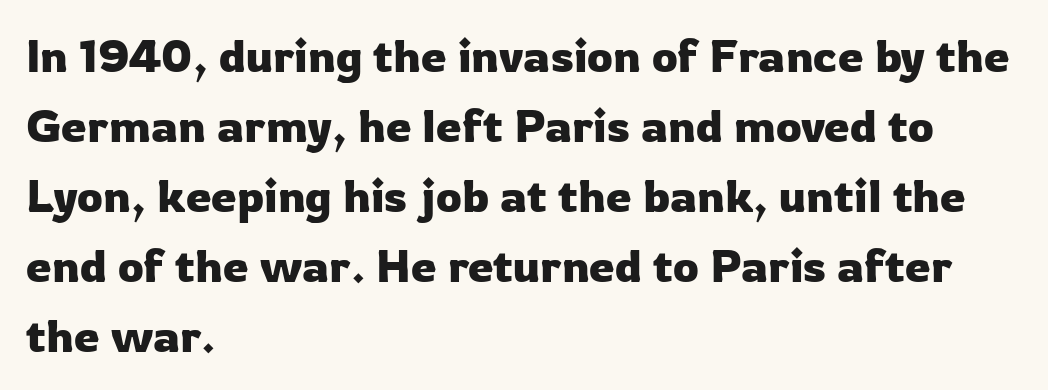
The image shows 46 px sans-serif type, upright; set left-aligned, normal line spacing (1.52x), normal letter spacing, not underlined; low stroke contrast and a medium x-height.
